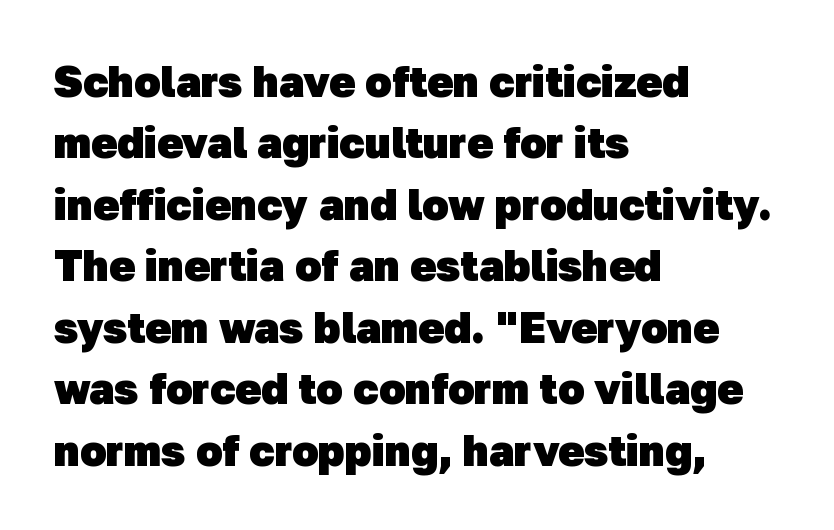
{"serif": "no", "bold": "yes", "weight": "heavy", "width": "normal", "stroke_contrast": "low", "x_height": "medium", "monospaced": "no", "underline": "no", "align": "left", "line_spacing": "normal", "line_spacing_ratio": 1.43, "letter_spacing": "normal", "letter_spacing_em": 0.0, "glyph_px": 43}
